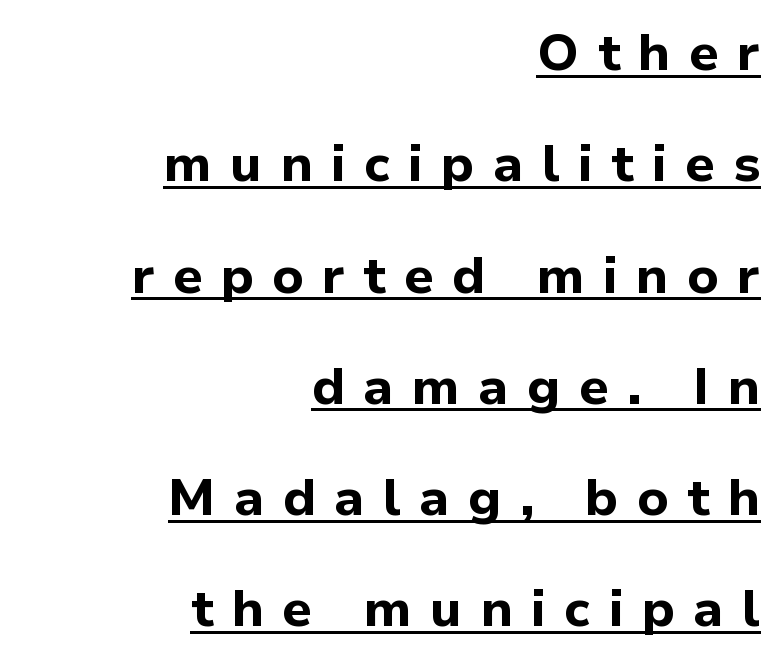
Q: Is the text bold? A: Yes.
Q: Is the text italic (slanted)? A: No, it is upright.
Q: Is the typeface a serif or a sans-serif typeface? A: Sans-serif.
Q: Is the text underlined? A: Yes.
Q: How is the paragraph aligned? A: Right-aligned.
Q: Is the spacing between letters normal or unusually wide? A: Unusually wide.
Q: Is the spacing between lines tight, normal or loose? A: Loose.
Q: Width (condensed, normal, or wide)? A: Normal.
Q: Stroke contrast? A: Low.
Q: x-height? A: Medium.
Q: Monospaced? A: No.
